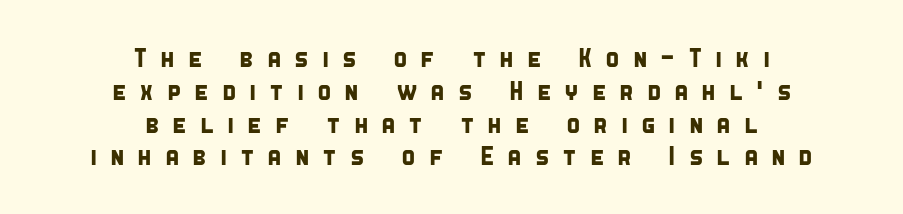
{"underline": "no", "align": "center", "line_spacing": "normal", "line_spacing_ratio": 1.26, "letter_spacing": "wide", "letter_spacing_em": 0.49, "glyph_px": 26}
